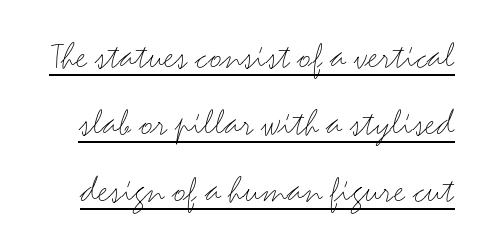
Q: Is the text bold? A: No.
Q: Is the text italic (slanted)? A: Yes.
Q: Is the typeface a serif or a sans-serif typeface? A: Sans-serif.
Q: Is the text underlined? A: Yes.
Q: Is the spacing between letters normal or unusually wide? A: Normal.
Q: Width (condensed, normal, or wide)? A: Wide.
Q: Stroke contrast? A: Medium.
Q: x-height? A: Small.
Q: Monospaced? A: No.
